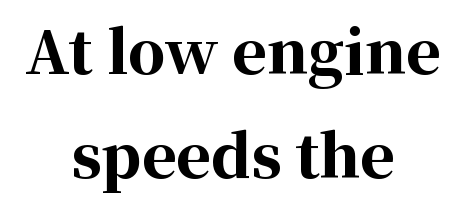
Q: Is the text bold? A: Yes.
Q: Is the text italic (slanted)? A: No, it is upright.
Q: Is the typeface a serif or a sans-serif typeface? A: Serif.
Q: Is the text underlined? A: No.
Q: How is the paragraph aligned? A: Centered.
Q: Is the spacing between letters normal or unusually wide? A: Normal.
Q: Width (condensed, normal, or wide)? A: Normal.
Q: Stroke contrast? A: High.
Q: x-height? A: Medium.
Q: Monospaced? A: No.
